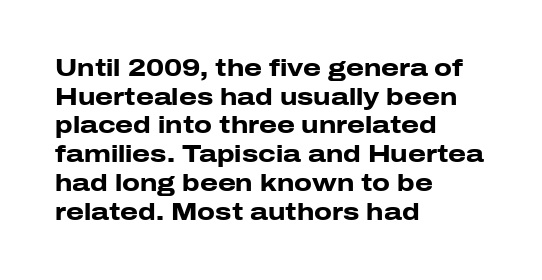
In CSS terms this would be text-align: left. On the weight axis this lands at bold, roughly 700. No word sits above an underline. Regarding leading, the lines here are spaced in the standard way. Quick note: not italic, upright. Glyph-to-glyph distance matches everyday printed text.
